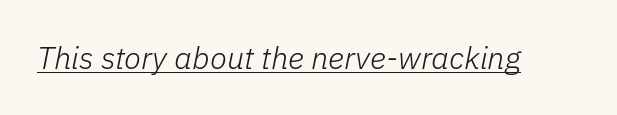
{"italic": "yes", "lean": "right", "slant_degrees": 11, "bold": "no", "weight": "light", "width": "normal", "stroke_contrast": "low", "x_height": "medium", "monospaced": "no", "underline": "yes", "letter_spacing": "normal", "letter_spacing_em": 0.0, "glyph_px": 31}
